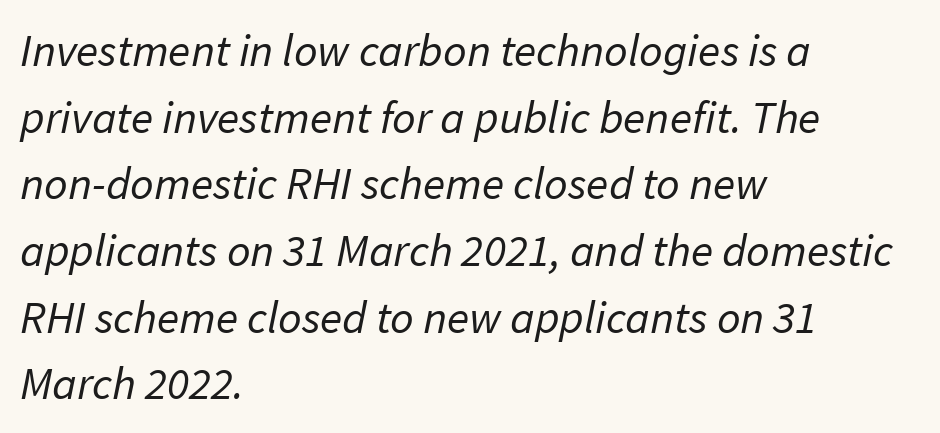
The image shows 46 px regular-weight sans-serif type; set left-aligned, normal line spacing (1.45x), normal letter spacing, not underlined; low stroke contrast and a medium x-height.
